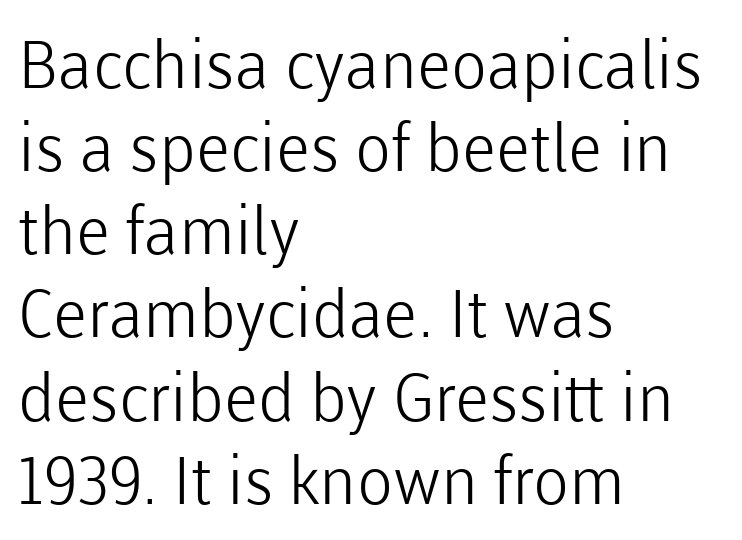
Default kerning and tracking; the words read as compact shapes. Caption: face not bold, strokes unweighted. Proportional: the letters do not fall into vertical columns. Regular leading. Left-aligned paragraph, ragged on the right. The passage shown is not underscored anywhere.
